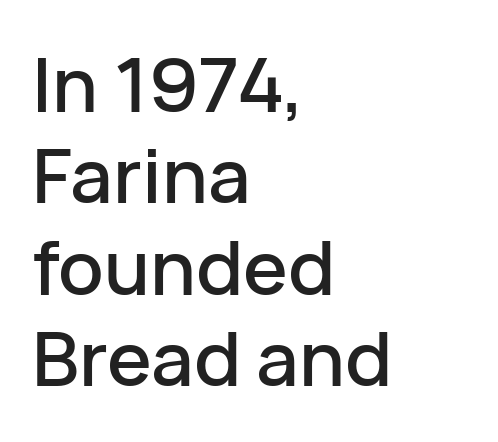
Q: Is the text italic (slanted)? A: No, it is upright.
Q: Is the typeface a serif or a sans-serif typeface? A: Sans-serif.
Q: Is the text underlined? A: No.
Q: How is the paragraph aligned? A: Left-aligned.
Q: Is the spacing between letters normal or unusually wide? A: Normal.
Q: Width (condensed, normal, or wide)? A: Normal.
Q: Stroke contrast? A: Low.
Q: x-height? A: Medium.
Q: Monospaced? A: No.
